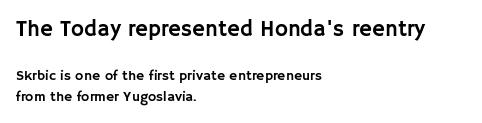
The image shows 22 px text type, upright; set left-aligned, normal line spacing (1.52x), normal letter spacing, not underlined; the first (top) block is 1.57x larger.
